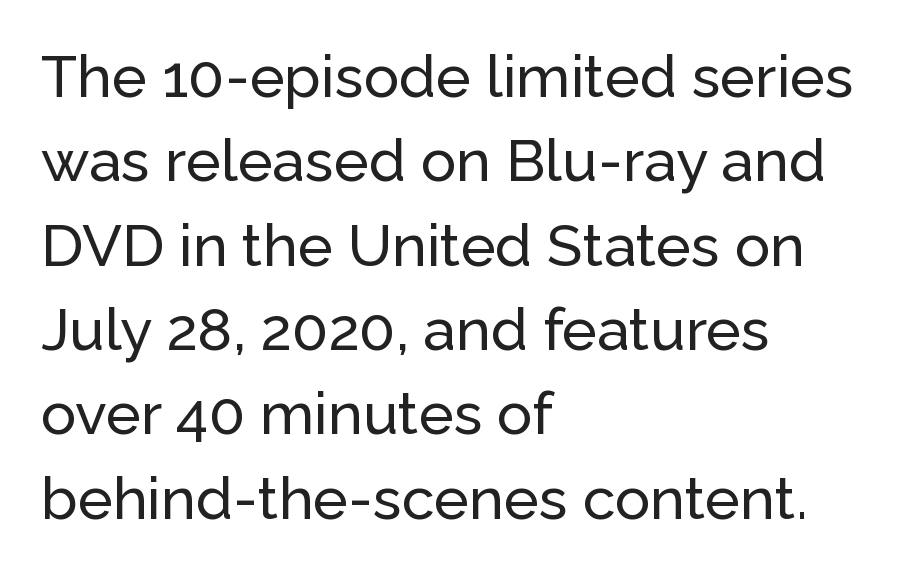
Left-aligned paragraph, ragged on the right. A normal amount of white space separates one row of letters from the next. These lines are rendered in a variable-pitch font. The face used here is rendered with its standard letterfit. Unmarked baselines from the first word to the last.
